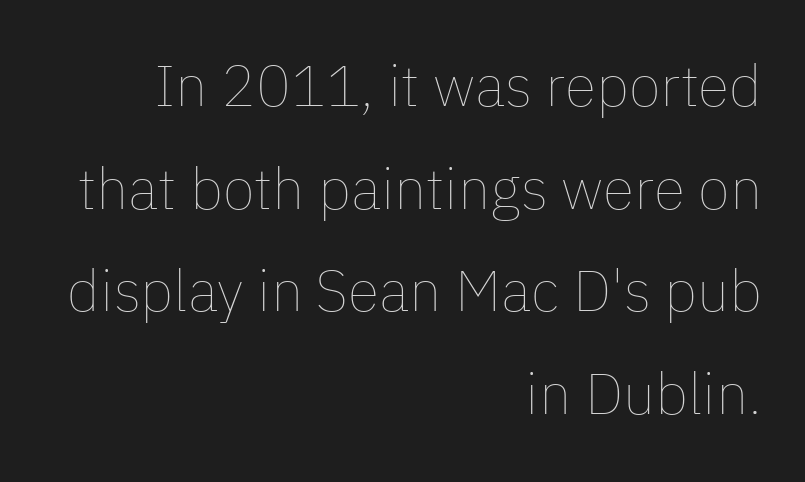
Q: Is the text bold? A: No.
Q: Is the text italic (slanted)? A: No, it is upright.
Q: Is the text underlined? A: No.
Q: How is the paragraph aligned? A: Right-aligned.
Q: Is the spacing between letters normal or unusually wide? A: Normal.
Q: Width (condensed, normal, or wide)? A: Normal.
Q: Stroke contrast? A: Low.
Q: x-height? A: Medium.
Q: Monospaced? A: No.
